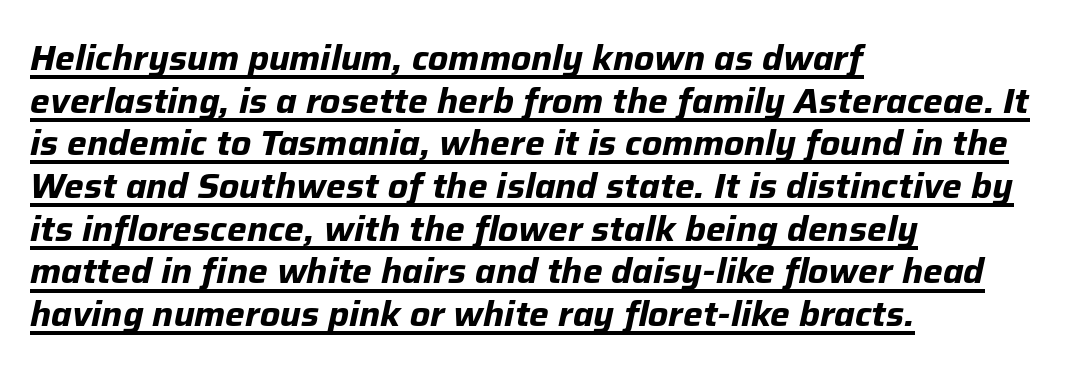
{"italic": "yes", "lean": "right", "slant_degrees": 12, "bold": "yes", "weight": "bold", "width": "normal", "stroke_contrast": "low", "x_height": "medium", "monospaced": "no", "underline": "yes", "align": "left", "line_spacing_ratio": 1.22, "letter_spacing": "normal", "letter_spacing_em": 0.0, "glyph_px": 35}
